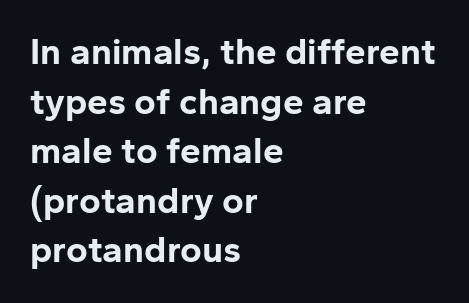
{"serif": "no", "italic": "no", "bold": "yes", "weight": "bold", "width": "normal", "stroke_contrast": "low", "x_height": "medium", "monospaced": "no", "underline": "no", "align": "left", "line_spacing": "normal", "line_spacing_ratio": 1.34, "letter_spacing": "normal", "letter_spacing_em": 0.0, "glyph_px": 37}
